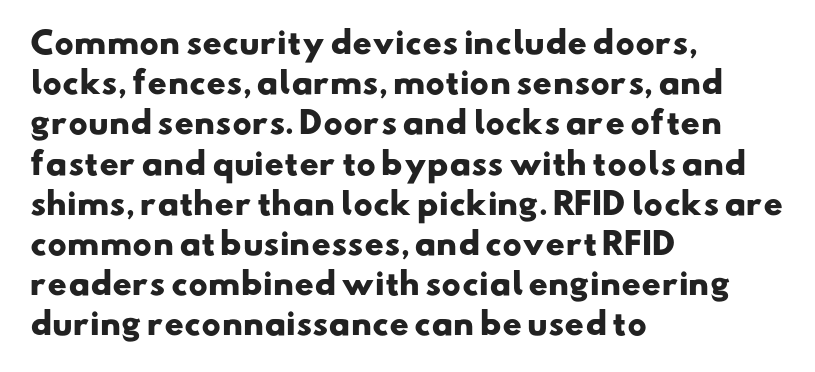
Q: Is the text bold? A: Yes.
Q: Is the typeface a serif or a sans-serif typeface? A: Sans-serif.
Q: Is the text underlined? A: No.
Q: How is the paragraph aligned? A: Left-aligned.
Q: Is the spacing between letters normal or unusually wide? A: Normal.
Q: Is the spacing between lines tight, normal or loose? A: Normal.
Q: Width (condensed, normal, or wide)? A: Wide.
Q: Stroke contrast? A: Low.
Q: x-height? A: Small.
Q: Monospaced? A: No.
